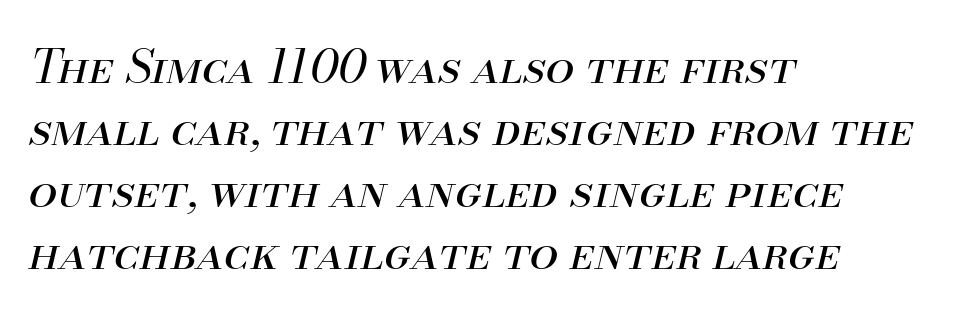
Q: Is the text bold? A: No.
Q: Is the text italic (slanted)? A: Yes, it leans right by about 13 degrees.
Q: Is the text underlined? A: No.
Q: How is the paragraph aligned? A: Left-aligned.
Q: Is the spacing between letters normal or unusually wide? A: Normal.
Q: Is the spacing between lines tight, normal or loose? A: Normal.
Q: Width (condensed, normal, or wide)? A: Normal.
Q: Stroke contrast? A: Medium.
Q: x-height? A: Small.
Q: Monospaced? A: No.
